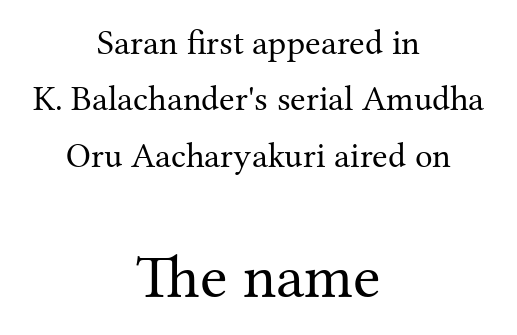
Q: Is the text bold? A: No.
Q: Is the text italic (slanted)? A: No, it is upright.
Q: Is the typeface a serif or a sans-serif typeface? A: Serif.
Q: Is the text underlined? A: No.
Q: How is the paragraph aligned? A: Centered.
Q: Is the spacing between letters normal or unusually wide? A: Normal.
Q: Is the spacing between lines tight, normal or loose? A: Normal.
Q: Which block of text is set in a larger size, the first (top) or the second (bottom)? A: The second (bottom) one.
Q: Width (condensed, normal, or wide)? A: Normal.
Q: Stroke contrast? A: Medium.
Q: x-height? A: Medium.
Q: Monospaced? A: No.
